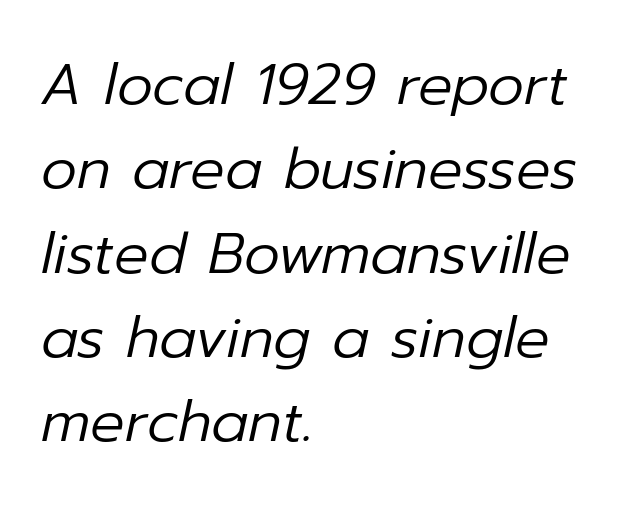
Q: Is the text bold? A: No.
Q: Is the text italic (slanted)? A: Yes, it leans right by about 12 degrees.
Q: Is the text underlined? A: No.
Q: How is the paragraph aligned? A: Left-aligned.
Q: Is the spacing between letters normal or unusually wide? A: Normal.
Q: Is the spacing between lines tight, normal or loose? A: Normal.
Q: Width (condensed, normal, or wide)? A: Normal.
Q: Stroke contrast? A: Low.
Q: x-height? A: Medium.
Q: Monospaced? A: No.
